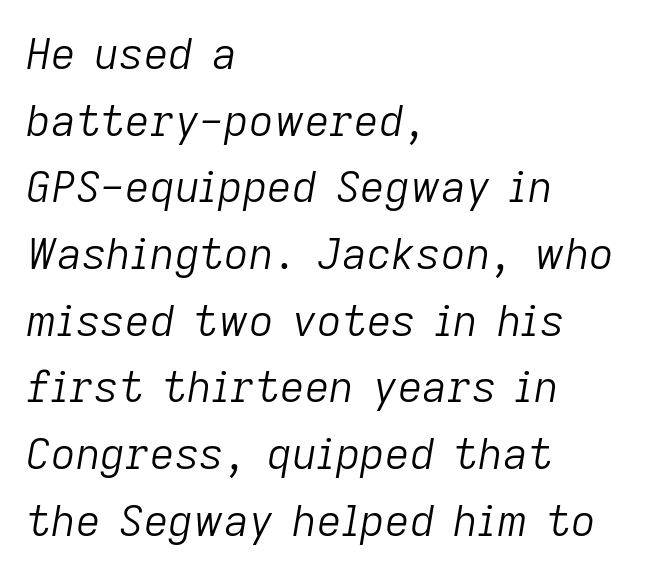
{"italic": "yes", "lean": "right", "slant_degrees": 9, "bold": "no", "weight": "light", "width": "normal", "stroke_contrast": "low", "x_height": "medium", "monospaced": "no", "underline": "no", "align": "left", "line_spacing": "normal", "line_spacing_ratio": 1.55, "letter_spacing": "normal", "letter_spacing_em": 0.0, "glyph_px": 43}
